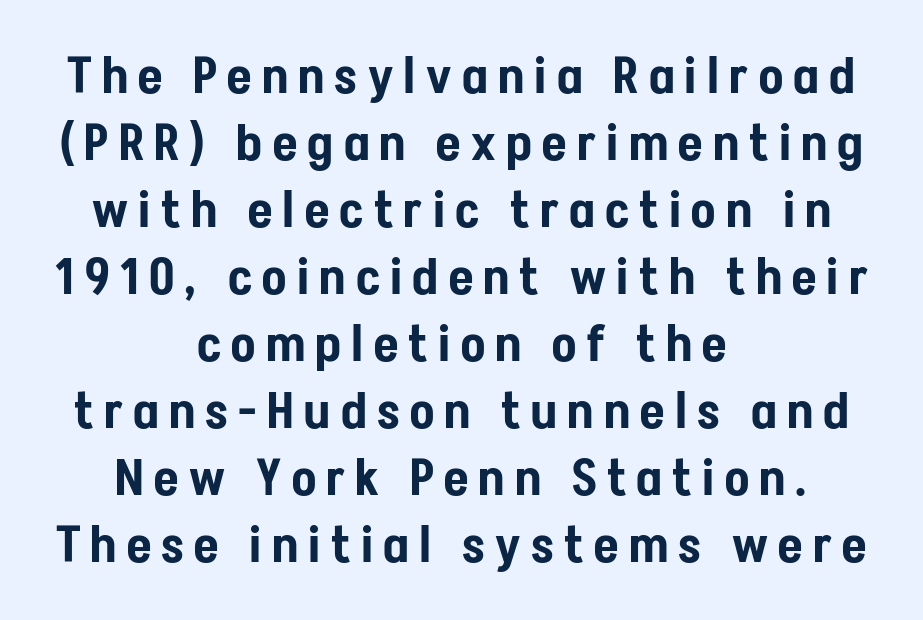
The image shows 50 px condensed sans-serif type, upright; set centered, normal line spacing (1.34x), unusually wide letter spacing (+0.21 em), not underlined; low stroke contrast and a medium x-height.
